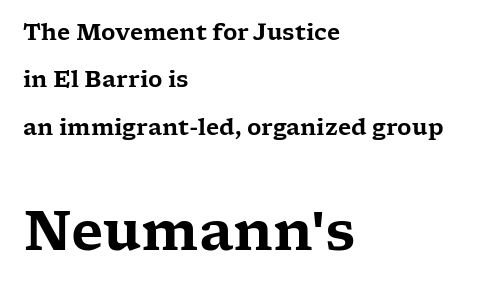
Q: Is the text italic (slanted)? A: No, it is upright.
Q: Is the typeface a serif or a sans-serif typeface? A: Serif.
Q: Is the text underlined? A: No.
Q: How is the paragraph aligned? A: Left-aligned.
Q: Is the spacing between letters normal or unusually wide? A: Normal.
Q: Is the spacing between lines tight, normal or loose? A: Loose.
Q: Which block of text is set in a larger size, the first (top) or the second (bottom)? A: The second (bottom) one.
Q: Width (condensed, normal, or wide)? A: Wide.
Q: Stroke contrast? A: Low.
Q: x-height? A: Medium.
Q: Monospaced? A: No.
